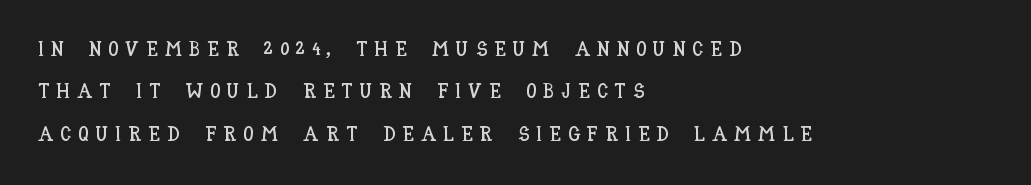
Does the leading feel generous? Absolutely, it's lavish. Just letters on the line, the space beneath them empty. The paragraph has a hard left edge and a soft right edge. These lines have a slow, spaced-out rhythm from letter to letter. The axis of the letterforms is exactly vertical.
